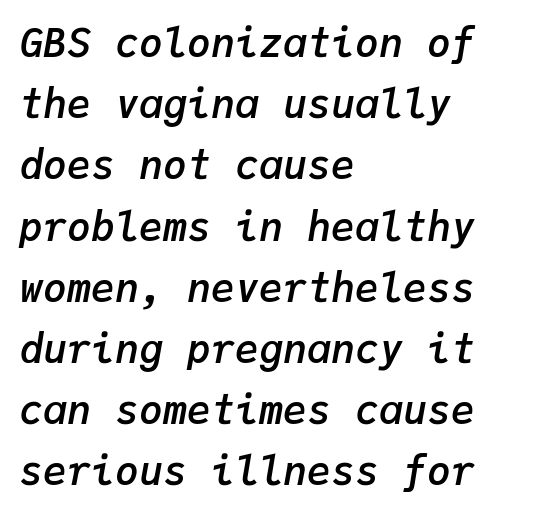
The text carries the slant typical of an italic or oblique font. The rag falls on the right side of this text block. How would I describe the line gaps? Plain and ordinary. The glyphs have the mass of a demibold cut, below bold. Any mark beneath the type? The region is blank.
